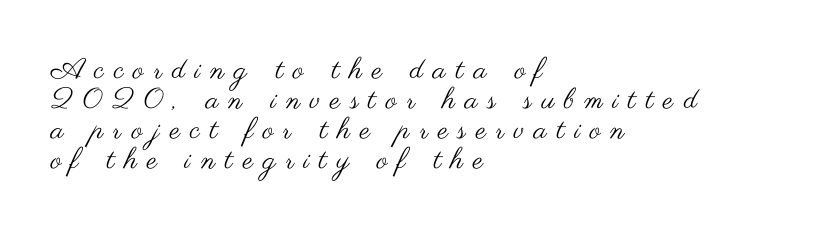
{"serif": "no", "bold": "no", "weight": "regular", "width": "wide", "stroke_contrast": "medium", "x_height": "small", "monospaced": "no", "underline": "no", "align": "left", "line_spacing": "tight", "line_spacing_ratio": 1.04, "letter_spacing": "wide", "letter_spacing_em": 0.34, "glyph_px": 29}
